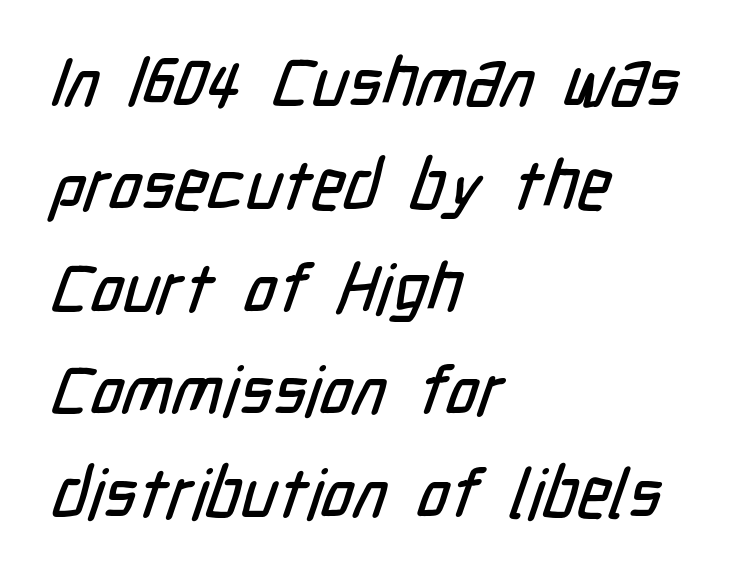
The image shows 69 px condensed sans-serif type; set left-aligned, normal line spacing (1.49x), normal letter spacing, not underlined; low stroke contrast and a medium x-height.
